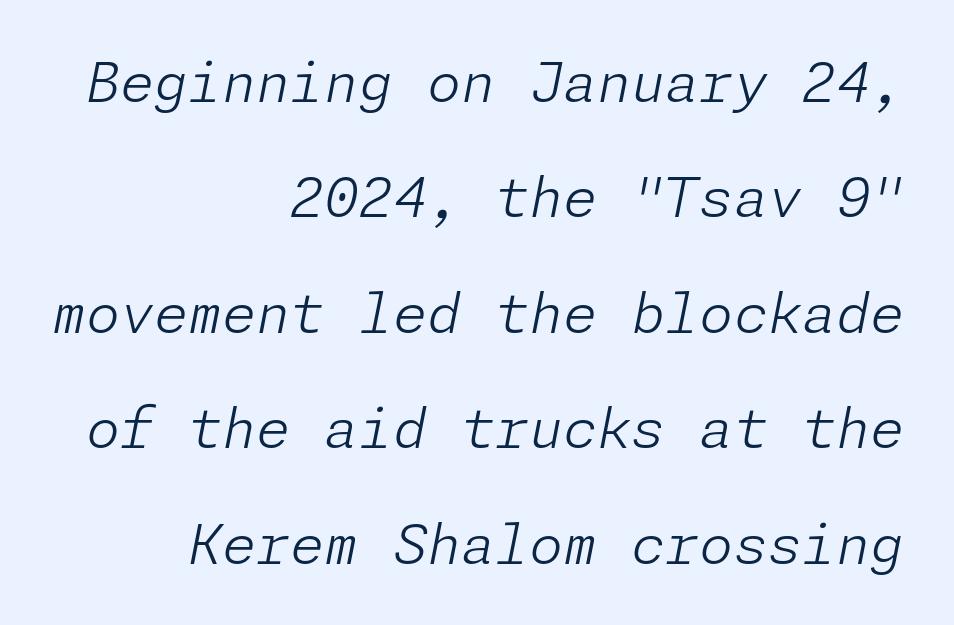
Q: Is the text bold? A: No.
Q: Is the text italic (slanted)? A: Yes, it leans right by about 11 degrees.
Q: Is the text underlined? A: No.
Q: How is the paragraph aligned? A: Right-aligned.
Q: Is the spacing between letters normal or unusually wide? A: Normal.
Q: Is the spacing between lines tight, normal or loose? A: Loose.
Q: Width (condensed, normal, or wide)? A: Normal.
Q: Stroke contrast? A: Low.
Q: x-height? A: Medium.
